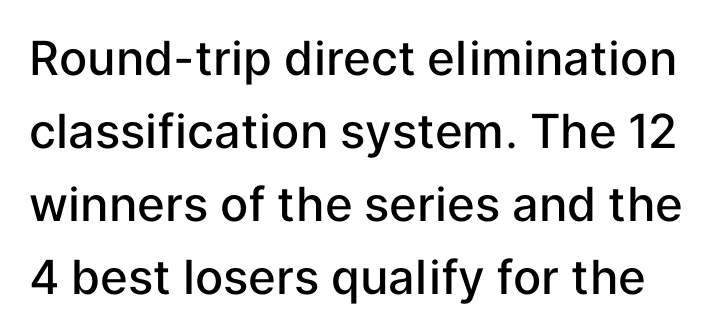
Q: Is the text bold? A: Semi-bold.
Q: Is the text italic (slanted)? A: No, it is upright.
Q: Is the typeface a serif or a sans-serif typeface? A: Sans-serif.
Q: Is the text underlined? A: No.
Q: Is the spacing between letters normal or unusually wide? A: Normal.
Q: Is the spacing between lines tight, normal or loose? A: Normal.
Q: Width (condensed, normal, or wide)? A: Normal.
Q: Stroke contrast? A: Low.
Q: x-height? A: Medium.
Q: Monospaced? A: No.
